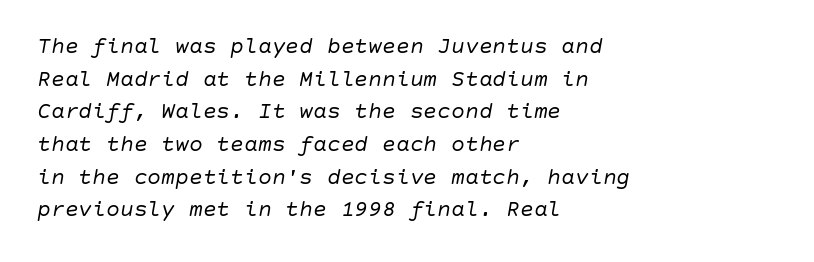
This rendering features lettering with no underline. The face looks like a standard text weight, possibly lighter. The ragged edge is on the right, which tells us the setting is flush left. Short note: letters normally spaced.
